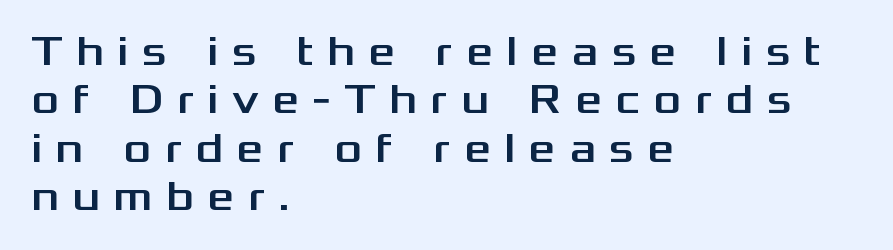
The tracking reads as deliberately expanded to a designer's eye. In terms of letterform style, serifs are entirely absent. Leftover space on each line is placed entirely after the last word. A typesetter would call this leading minimal, almost set solid.
